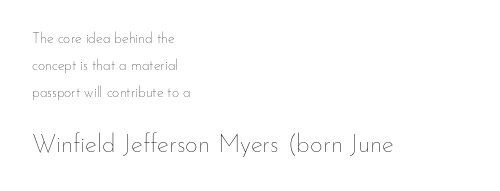
Q: Is the text bold? A: No.
Q: Is the text italic (slanted)? A: No, it is upright.
Q: Is the text underlined? A: No.
Q: How is the paragraph aligned? A: Left-aligned.
Q: Is the spacing between letters normal or unusually wide? A: Normal.
Q: Is the spacing between lines tight, normal or loose? A: Loose.
Q: Which block of text is set in a larger size, the first (top) or the second (bottom)? A: The second (bottom) one.
